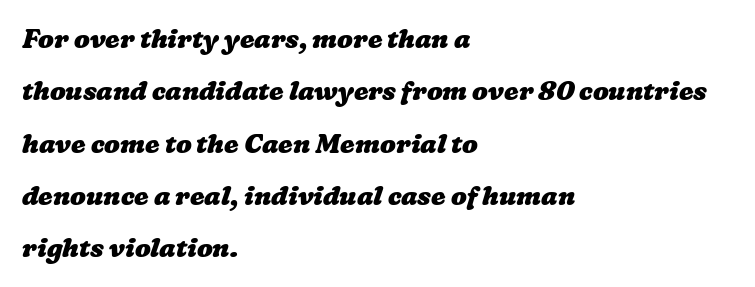
The image shows 26 px bold type; set left-aligned, loose line spacing (2.01x), normal letter spacing, not underlined.
